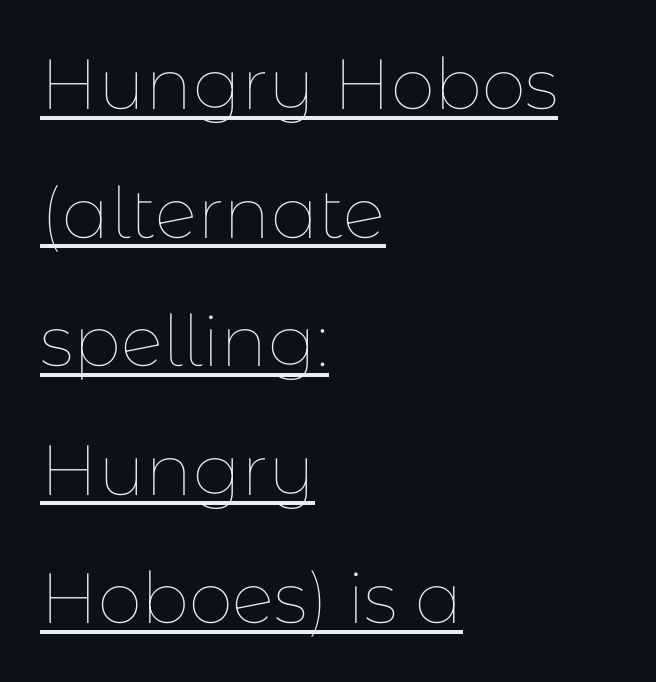
Q: Is the text bold? A: No.
Q: Is the text italic (slanted)? A: No, it is upright.
Q: Is the text underlined? A: Yes.
Q: How is the paragraph aligned? A: Left-aligned.
Q: Is the spacing between letters normal or unusually wide? A: Normal.
Q: Width (condensed, normal, or wide)? A: Normal.
Q: Stroke contrast? A: Low.
Q: x-height? A: Medium.
Q: Monospaced? A: No.
